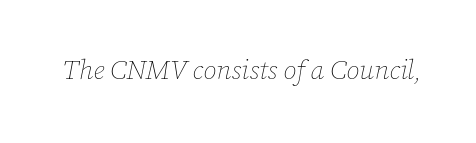
{"italic": "yes", "lean": "right", "slant_degrees": 12, "bold": "no", "underline": "no", "letter_spacing": "normal", "letter_spacing_em": 0.0, "glyph_px": 27}
